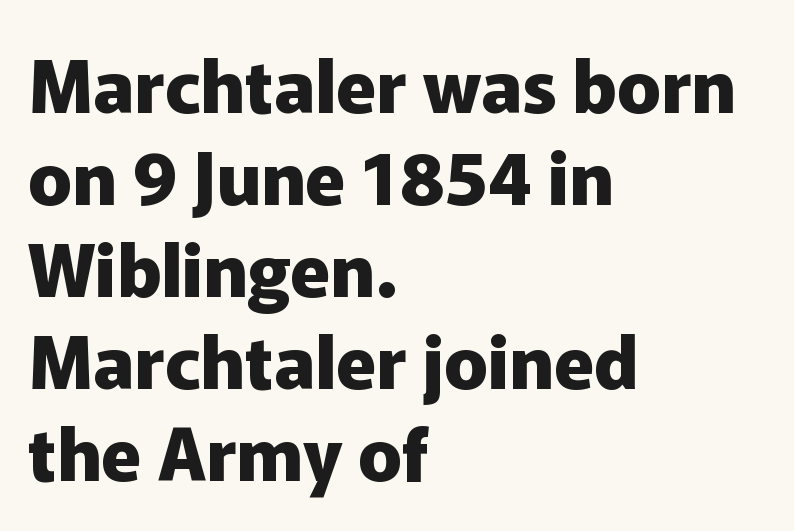
Compared with typical body copy, the letter spacing here is the same. Spacing verdict: proportional, widths tailored to each character. The space directly below the letters is spotless. The glyphs have the mass of a bold cut.
